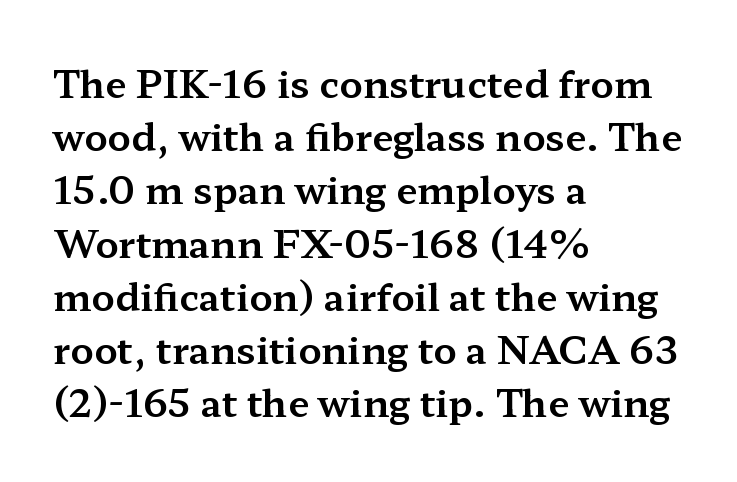
The image shows 38 px wide serif type, upright; set left-aligned, normal line spacing (1.4x), normal letter spacing, not underlined; medium stroke contrast and a medium x-height.
